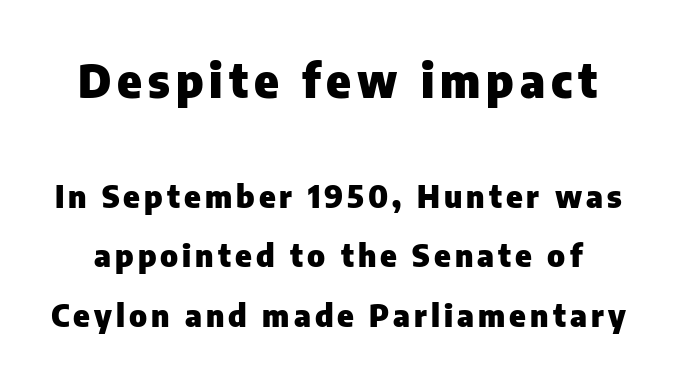
Q: Is the text bold? A: Yes.
Q: Is the text italic (slanted)? A: No, it is upright.
Q: Is the typeface a serif or a sans-serif typeface? A: Sans-serif.
Q: Is the text underlined? A: No.
Q: Is the spacing between lines tight, normal or loose? A: Loose.
Q: Which block of text is set in a larger size, the first (top) or the second (bottom)? A: The first (top) one.
Q: Width (condensed, normal, or wide)? A: Normal.
Q: Stroke contrast? A: Low.
Q: x-height? A: Medium.
Q: Monospaced? A: No.
